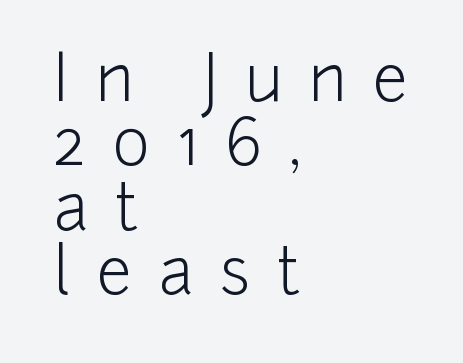
The image shows 63 px light sans-serif type, upright; set left-aligned, tight line spacing (1.02x), unusually wide letter spacing (+0.42 em), not underlined; low stroke contrast and a medium x-height.
